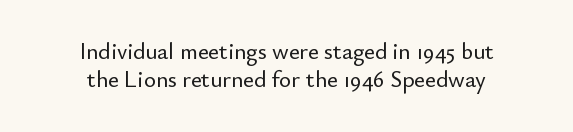
Q: Is the text italic (slanted)? A: No, it is upright.
Q: Is the text underlined? A: No.
Q: How is the paragraph aligned? A: Centered.
Q: Is the spacing between letters normal or unusually wide? A: Normal.
